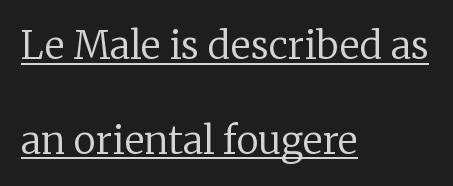
{"serif": "yes", "italic": "no", "bold": "no", "weight": "regular", "width": "normal", "stroke_contrast": "low", "x_height": "medium", "monospaced": "no", "underline": "yes", "align": "left", "line_spacing": "loose", "line_spacing_ratio": 2.49, "letter_spacing": "normal", "letter_spacing_em": 0.0, "glyph_px": 38}
